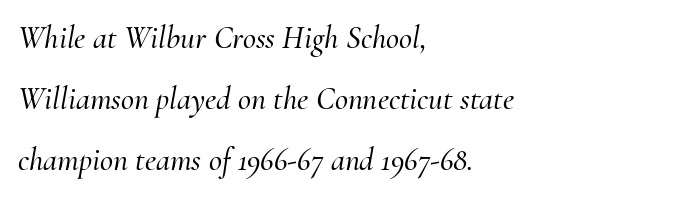
{"serif": "yes", "italic": "yes", "lean": "right", "slant_degrees": 10, "width": "normal", "stroke_contrast": "medium", "x_height": "small", "monospaced": "no", "underline": "no", "align": "left", "line_spacing": "loose", "line_spacing_ratio": 1.9, "letter_spacing": "normal", "letter_spacing_em": 0.0, "glyph_px": 32}
